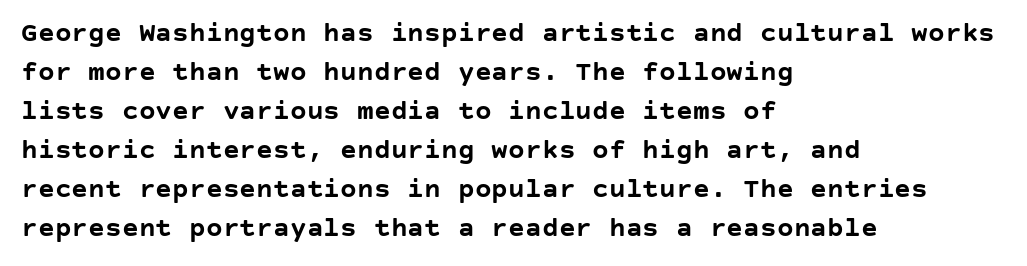
The image shows 28 px semibold sans-serif type, upright; set left-aligned, normal line spacing (1.39x), normal letter spacing, not underlined; low stroke contrast and a large x-height.
